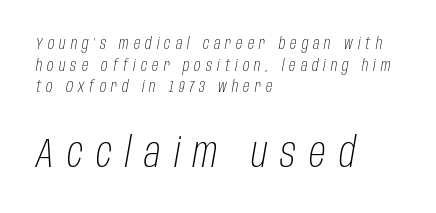
Q: Is the text bold? A: No.
Q: Is the text italic (slanted)? A: Yes, it leans right by about 10 degrees.
Q: Is the text underlined? A: No.
Q: How is the paragraph aligned? A: Left-aligned.
Q: Is the spacing between letters normal or unusually wide? A: Unusually wide.
Q: Is the spacing between lines tight, normal or loose? A: Normal.
Q: Which block of text is set in a larger size, the first (top) or the second (bottom)? A: The second (bottom) one.
Q: Width (condensed, normal, or wide)? A: Condensed.
Q: Stroke contrast? A: Low.
Q: x-height? A: Large.
Q: Monospaced? A: No.
